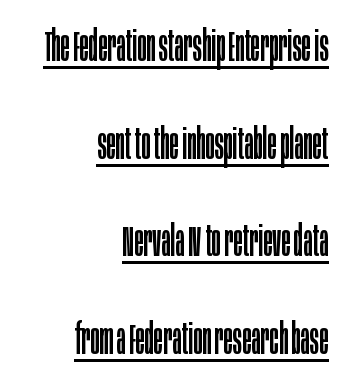
{"serif": "no", "italic": "no", "bold": "no", "weight": "regular", "width": "condensed", "stroke_contrast": "low", "x_height": "large", "monospaced": "no", "underline": "yes", "align": "right", "line_spacing": "loose", "line_spacing_ratio": 2.27, "letter_spacing": "normal", "letter_spacing_em": 0.0, "glyph_px": 43}
